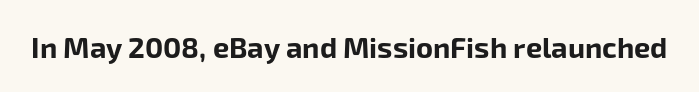
Every stem runs plumb, perpendicular to the baseline. The letters carry no serifs — their stems end cleanly without finishing strokes. The rendering uses natural spacing where letterforms have individual widths. Typographic density is high because the face is bold. Characters follow at the spacing the type designer built in. Any mark beneath the type? The region is blank.
